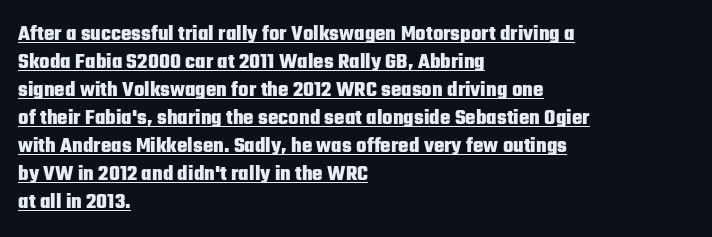
The image shows 22 px bold type, upright; set left-aligned, normal line spacing (1.27x), normal letter spacing, underlined.
